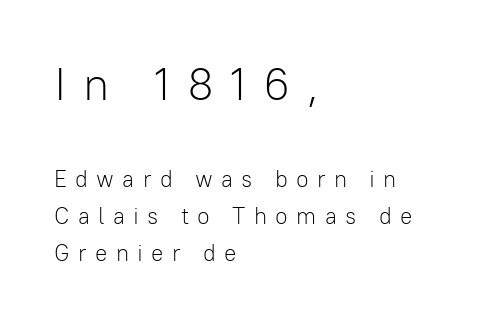
Q: Is the text bold? A: No.
Q: Is the text italic (slanted)? A: No, it is upright.
Q: Is the typeface a serif or a sans-serif typeface? A: Sans-serif.
Q: Is the text underlined? A: No.
Q: How is the paragraph aligned? A: Left-aligned.
Q: Is the spacing between letters normal or unusually wide? A: Unusually wide.
Q: Is the spacing between lines tight, normal or loose? A: Normal.
Q: Which block of text is set in a larger size, the first (top) or the second (bottom)? A: The first (top) one.
Q: Width (condensed, normal, or wide)? A: Normal.
Q: Stroke contrast? A: Low.
Q: x-height? A: Medium.
Q: Monospaced? A: No.
